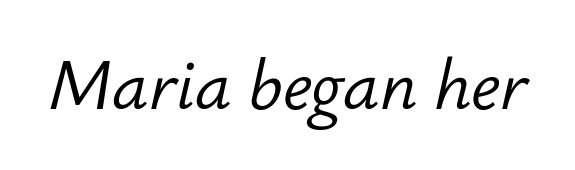
The image shows 68 px light type, italic (leaning right); set normal letter spacing, not underlined; low stroke contrast and a small x-height.
